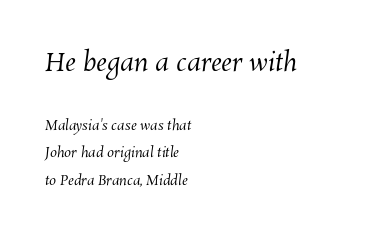
Leading is clearly above the norm, producing a sparse column. On a weight scale, this lands at 450 or below. Descenders hang freely into open space. Larger block? The one above; the one below is distinctly smaller. You could call the tracking neutral — neither tight nor loose. Where is the straight margin? On the left.
